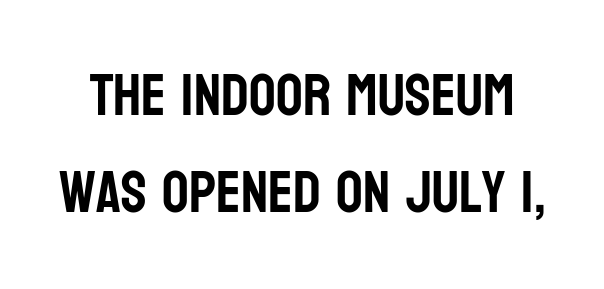
Letterform terminals end flat and unadorned throughout the passage. You could not count columns in this text — the font is proportionally spaced. This block has exactly the height ordinary leading produces. The letters stand upright; this is a roman face. Glance below the letters and you will spot only blank space. The letters sit at their default tracking, neither squeezed nor spread.
